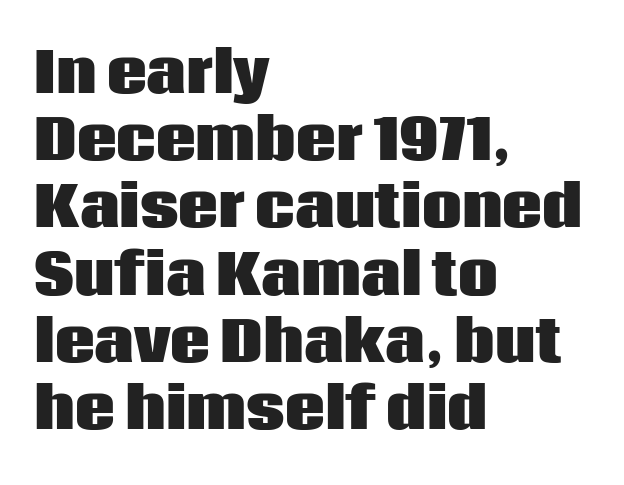
Character widths vary here, with narrow letters taking less room than wide ones. One-word summary of the alignment: left. How are the letters spaced? Ordinarily, with no added tracking. The lettering holds an erect, upright posture throughout. Letterform terminals end flat and unadorned throughout the passage. The glyphs are unaccompanied by any horizontal stroke below them.
